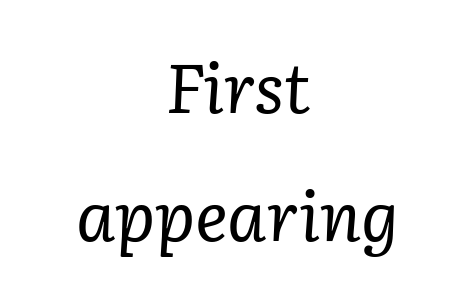
The image shows 69 px regular-weight serif type, italic (leaning right); set centered, line spacing 1.86x, normal letter spacing, not underlined; low stroke contrast and a medium x-height.
